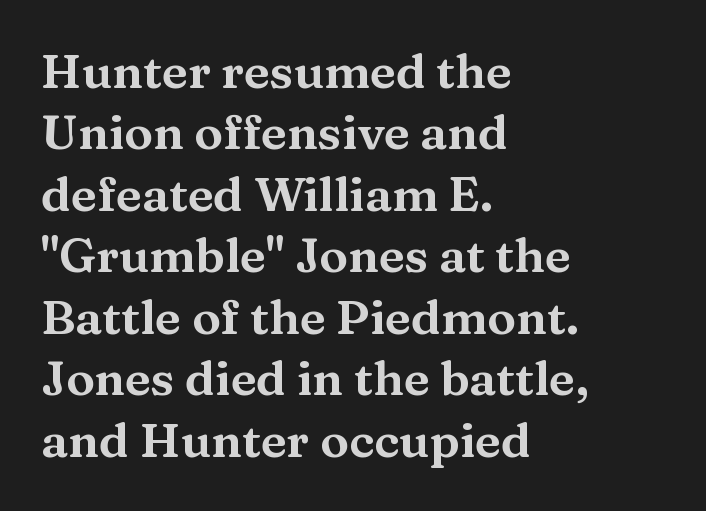
The image shows 48 px wide serif type, upright; set left-aligned, normal line spacing (1.28x), normal letter spacing, not underlined; medium stroke contrast and a medium x-height.
